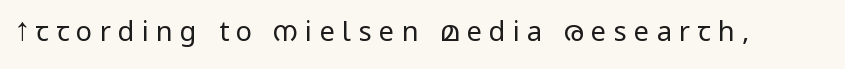
Unlike italic type, these characters show no tilt at all. Compared with typical body copy, the letter spacing here is much looser. Honestly, there is no underline to notice here at all. The passage shown is not bold in any degree.
